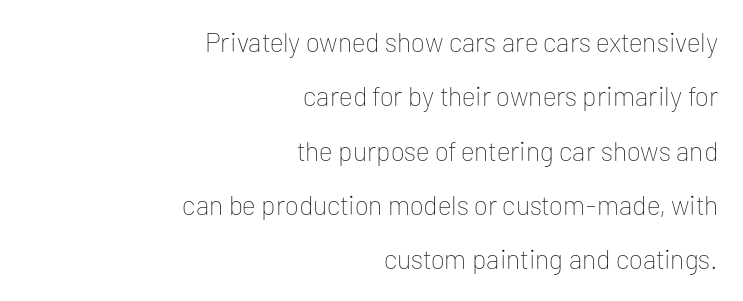
Q: Is the text bold? A: No.
Q: Is the text italic (slanted)? A: No, it is upright.
Q: Is the text underlined? A: No.
Q: How is the paragraph aligned? A: Right-aligned.
Q: Is the spacing between letters normal or unusually wide? A: Normal.
Q: Is the spacing between lines tight, normal or loose? A: Loose.
